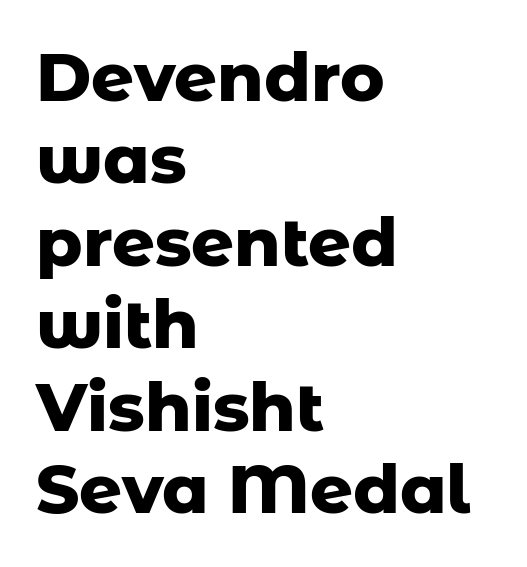
Here the glyphs are tracked normally, forming tight word shapes. Unlike italic type, these characters show no tilt at all. Think of a printed novel: that variable character pitch is what you see here. Each glyph is drawn with heavy, bold strokes. The typesetter chose a ragged-right arrangement here. The glyphs in this specimen are sans serif.
